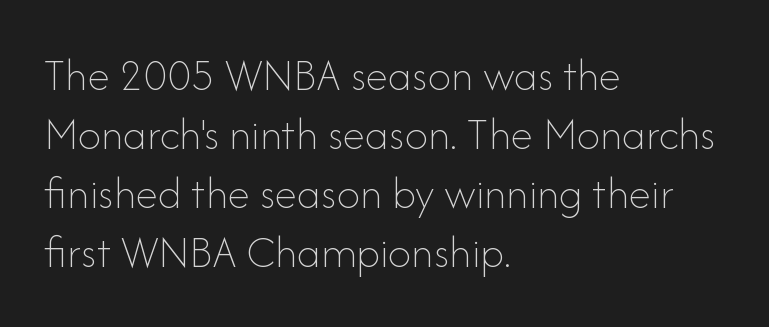
The image shows 46 px thin type, upright; set left-aligned, normal line spacing (1.28x), normal letter spacing, not underlined; low stroke contrast and a small x-height.
